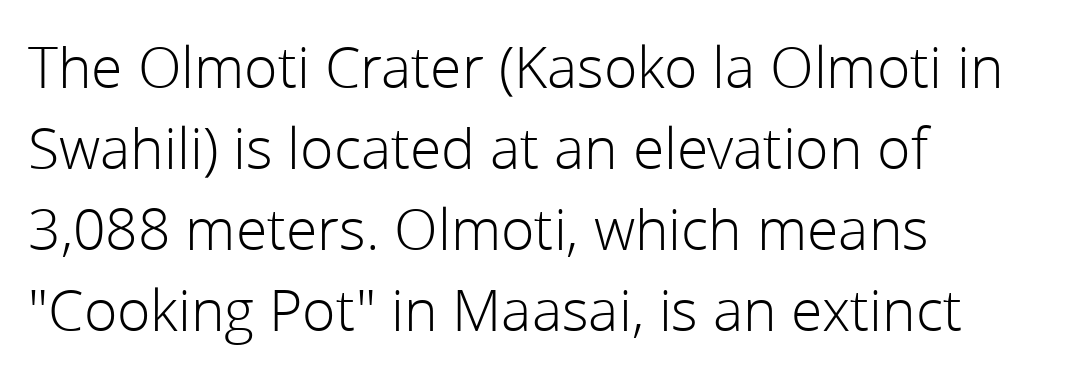
Q: Is the text bold? A: No.
Q: Is the text italic (slanted)? A: No, it is upright.
Q: Is the typeface a serif or a sans-serif typeface? A: Sans-serif.
Q: Is the text underlined? A: No.
Q: How is the paragraph aligned? A: Left-aligned.
Q: Is the spacing between letters normal or unusually wide? A: Normal.
Q: Is the spacing between lines tight, normal or loose? A: Normal.
Q: Width (condensed, normal, or wide)? A: Normal.
Q: Stroke contrast? A: Low.
Q: x-height? A: Medium.
Q: Monospaced? A: No.
